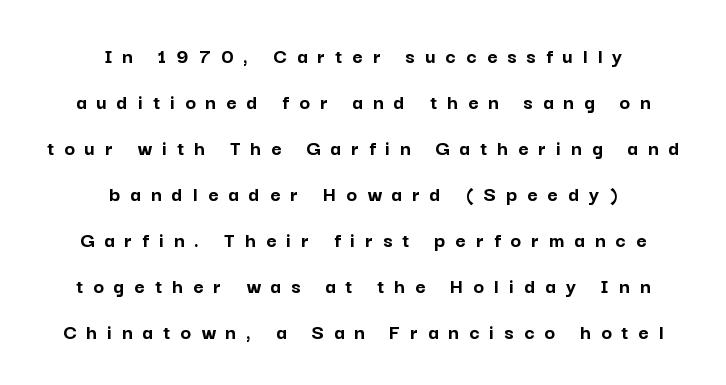
{"italic": "no", "bold": "yes", "underline": "no", "align": "center", "line_spacing": "loose", "line_spacing_ratio": 2.09, "letter_spacing": "wide", "letter_spacing_em": 0.46, "glyph_px": 22}
